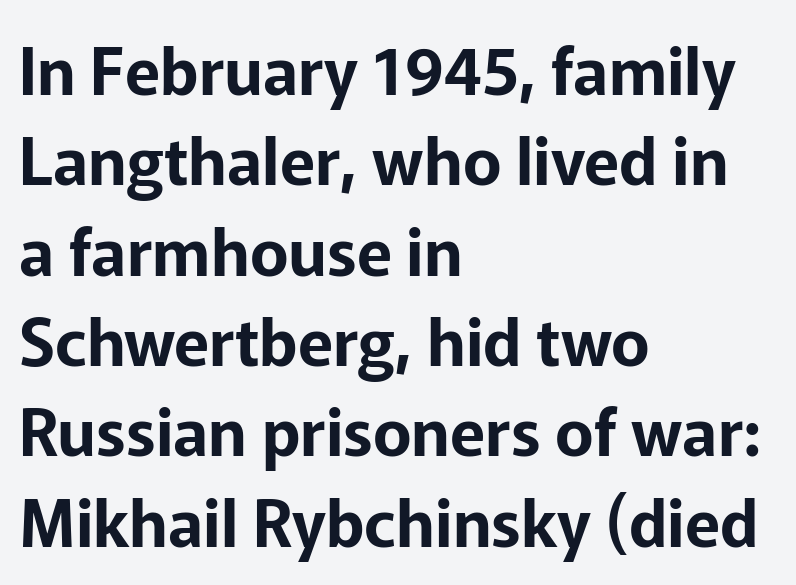
Q: Is the text italic (slanted)? A: No, it is upright.
Q: Is the typeface a serif or a sans-serif typeface? A: Sans-serif.
Q: Is the text underlined? A: No.
Q: How is the paragraph aligned? A: Left-aligned.
Q: Is the spacing between letters normal or unusually wide? A: Normal.
Q: Is the spacing between lines tight, normal or loose? A: Normal.
Q: Width (condensed, normal, or wide)? A: Normal.
Q: Stroke contrast? A: Low.
Q: x-height? A: Medium.
Q: Monospaced? A: No.
